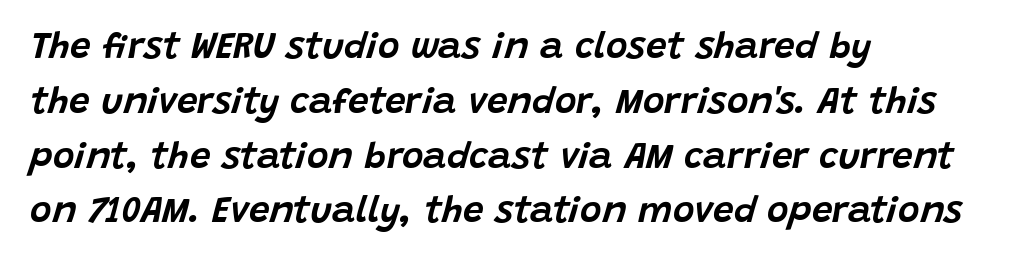
{"italic": "yes", "lean": "right", "slant_degrees": 15, "width": "normal", "stroke_contrast": "low", "x_height": "large", "monospaced": "no", "underline": "no", "align": "left", "line_spacing": "normal", "line_spacing_ratio": 1.48, "letter_spacing": "normal", "letter_spacing_em": 0.0, "glyph_px": 37}
